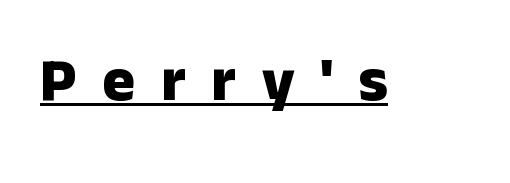
The image shows 61 px heavy sans-serif type, upright; set unusually wide letter spacing (+0.42 em), underlined; low stroke contrast and a medium x-height.
